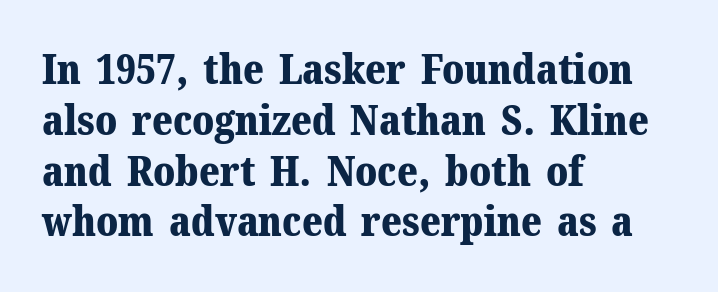
Q: Is the text bold? A: Yes.
Q: Is the text italic (slanted)? A: No, it is upright.
Q: Is the typeface a serif or a sans-serif typeface? A: Serif.
Q: Is the text underlined? A: No.
Q: How is the paragraph aligned? A: Left-aligned.
Q: Is the spacing between letters normal or unusually wide? A: Normal.
Q: Width (condensed, normal, or wide)? A: Normal.
Q: Stroke contrast? A: Medium.
Q: x-height? A: Medium.
Q: Monospaced? A: No.
